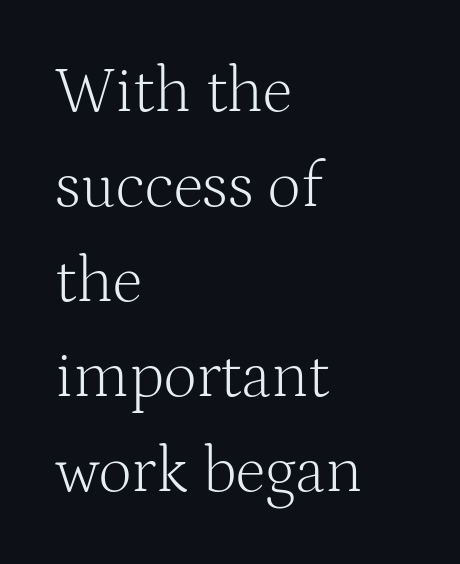
Note the varied advance widths — an 'i' is clearly narrower than an 'm'. The font family rendered here belongs to the serif group. The passage shown is not underscored anywhere. What's the leading like? Ordinary, nothing unusual.
